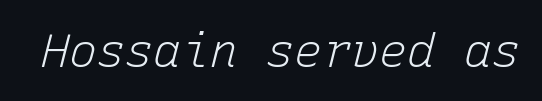
{"italic": "yes", "lean": "right", "slant_degrees": 15, "bold": "no", "weight": "light", "width": "normal", "stroke_contrast": "low", "x_height": "medium", "monospaced": "yes", "underline": "no", "letter_spacing": "normal", "letter_spacing_em": 0.0, "glyph_px": 47}
